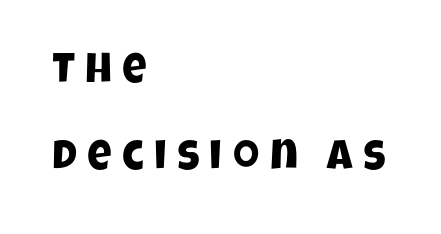
The image shows 42 px condensed sans-serif type; set left-aligned, loose line spacing (2.06x), unusually wide letter spacing (+0.25 em), not underlined; low stroke contrast and a large x-height.
